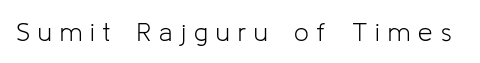
Q: Is the text bold? A: No.
Q: Is the text italic (slanted)? A: No, it is upright.
Q: Is the text underlined? A: No.
Q: Is the spacing between letters normal or unusually wide? A: Unusually wide.
